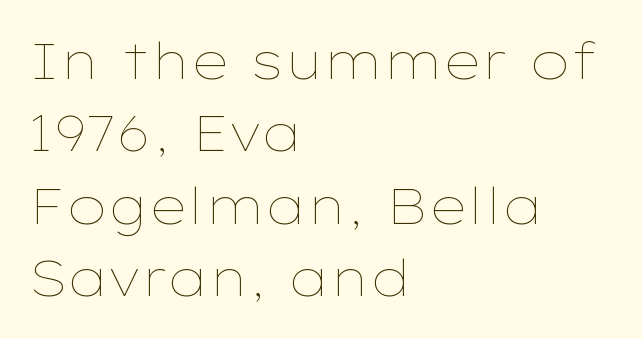
Q: Is the text bold? A: No.
Q: Is the text italic (slanted)? A: No, it is upright.
Q: Is the text underlined? A: No.
Q: How is the paragraph aligned? A: Left-aligned.
Q: Is the spacing between letters normal or unusually wide? A: Normal.
Q: Is the spacing between lines tight, normal or loose? A: Normal.
Q: Width (condensed, normal, or wide)? A: Wide.
Q: Stroke contrast? A: Low.
Q: x-height? A: Medium.
Q: Monospaced? A: No.
